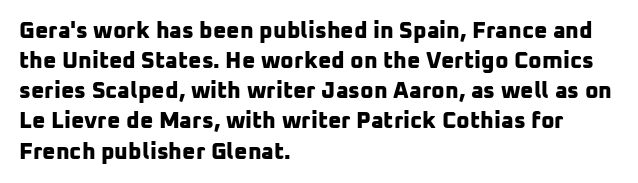
Glyph-to-glyph distance matches everyday printed text. These lines stack with their left ends in a neat column. A bare baseline throughout the passage. Baseline-to-baseline distance is the conventional proportion of letter height. The strokes are fattened all the way to bold.
